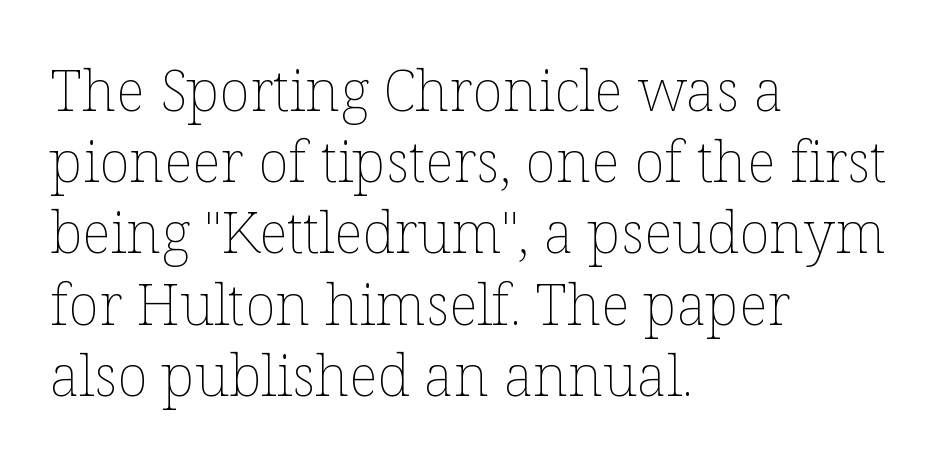
{"italic": "no", "bold": "no", "weight": "thin", "width": "normal", "stroke_contrast": "low", "x_height": "medium", "monospaced": "no", "underline": "no", "align": "left", "line_spacing": "normal", "line_spacing_ratio": 1.25, "letter_spacing": "normal", "letter_spacing_em": 0.0, "glyph_px": 57}
